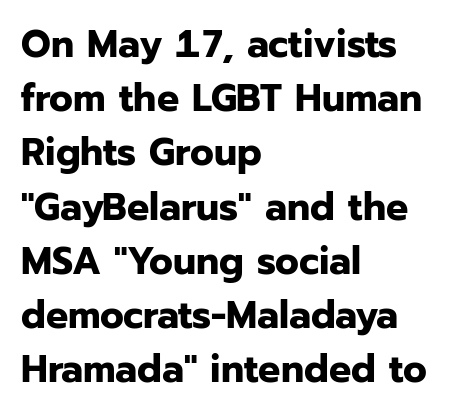
The rendering anchors every line to the left-hand side. The passage shown is typed in a proportional face where columns would drift. This is roman type, the default non-slanted kind. The baseline area is clear. Glyph-to-glyph distance matches everyday printed text.
